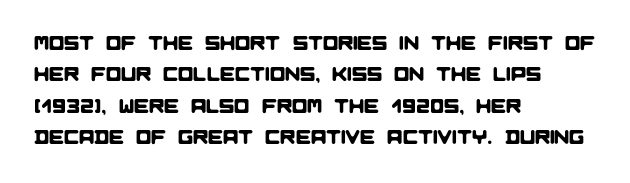
Q: Is the text underlined? A: No.
Q: How is the paragraph aligned? A: Left-aligned.
Q: Is the spacing between letters normal or unusually wide? A: Normal.
Q: Is the spacing between lines tight, normal or loose? A: Normal.
